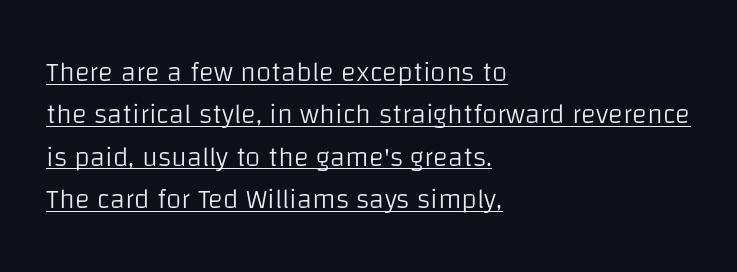
{"serif": "no", "italic": "no", "bold": "no", "weight": "light", "width": "normal", "stroke_contrast": "low", "x_height": "large", "monospaced": "no", "underline": "yes", "align": "left", "line_spacing": "normal", "line_spacing_ratio": 1.51, "letter_spacing": "normal", "letter_spacing_em": 0.0, "glyph_px": 28}
